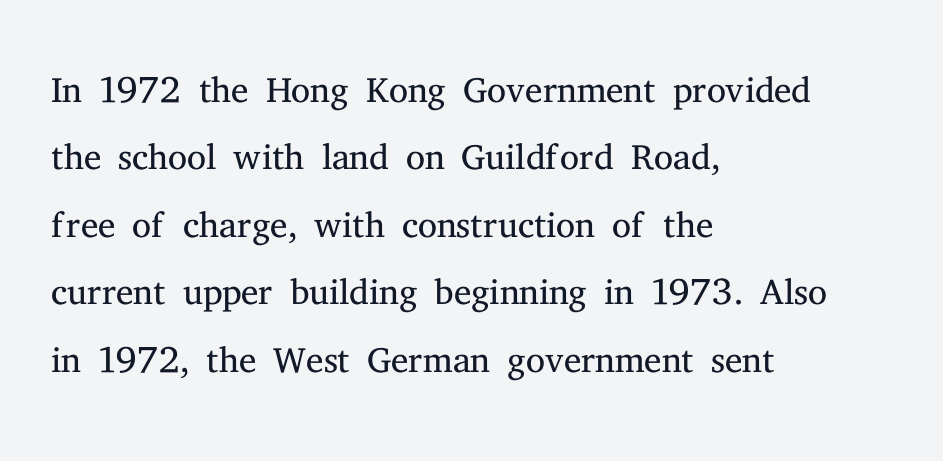
Lines of text with bare space underneath. Reading down the column, the eye jumps a familiar distance to each next line. Vertical stems look standard width or narrower in stroke. The typography opts for an upright posture over an oblique one.
